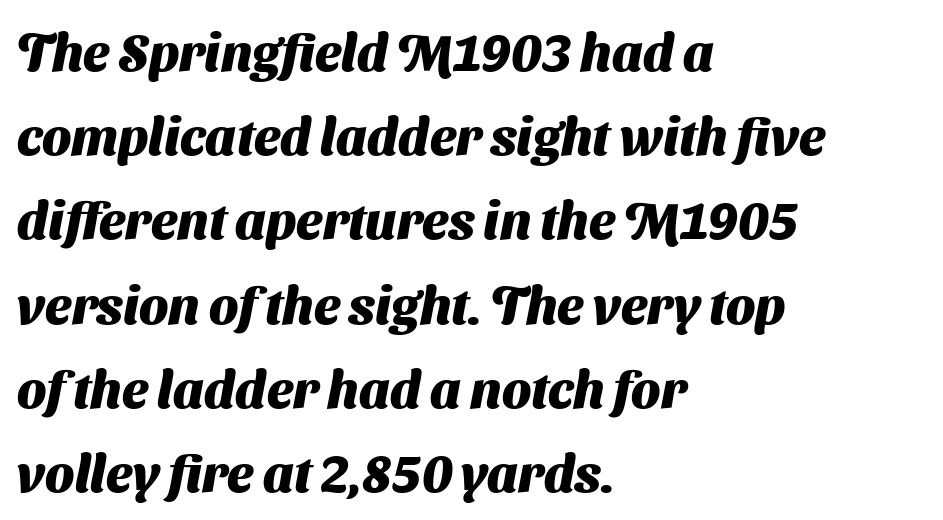
Q: Is the text bold? A: Yes.
Q: Is the typeface a serif or a sans-serif typeface? A: Sans-serif.
Q: Is the text underlined? A: No.
Q: How is the paragraph aligned? A: Left-aligned.
Q: Is the spacing between letters normal or unusually wide? A: Normal.
Q: Is the spacing between lines tight, normal or loose? A: Normal.
Q: Width (condensed, normal, or wide)? A: Normal.
Q: Stroke contrast? A: Medium.
Q: x-height? A: Medium.
Q: Monospaced? A: No.
